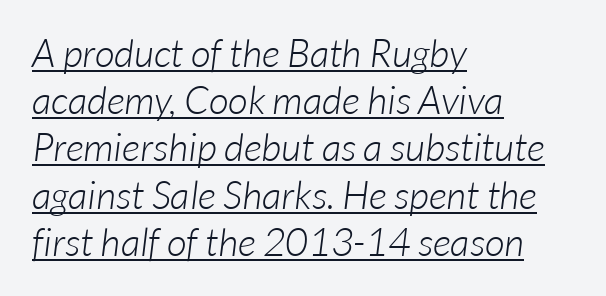
The image shows 39 px light sans-serif type; set left-aligned, line spacing 1.21x, normal letter spacing, underlined; low stroke contrast and a medium x-height.
